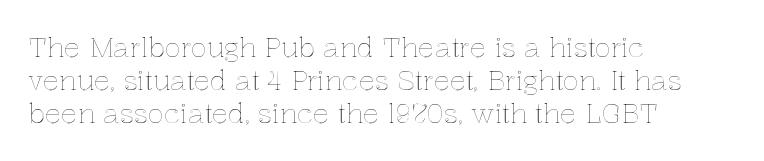
{"italic": "no", "underline": "no", "align": "left", "line_spacing_ratio": 1.23, "letter_spacing": "normal", "letter_spacing_em": 0.0, "glyph_px": 27}
